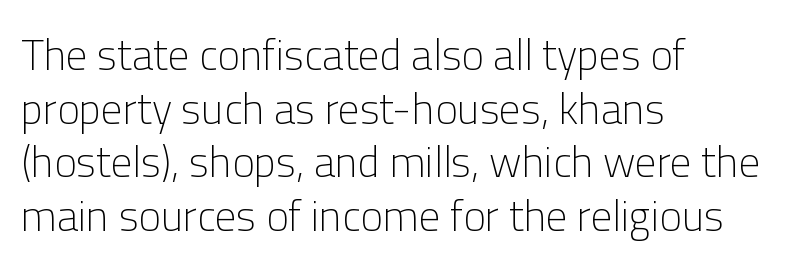
{"serif": "no", "italic": "no", "bold": "no", "weight": "light", "width": "normal", "stroke_contrast": "low", "x_height": "medium", "monospaced": "no", "underline": "no", "align": "left", "line_spacing": "normal", "line_spacing_ratio": 1.25, "letter_spacing": "normal", "letter_spacing_em": 0.0, "glyph_px": 43}
